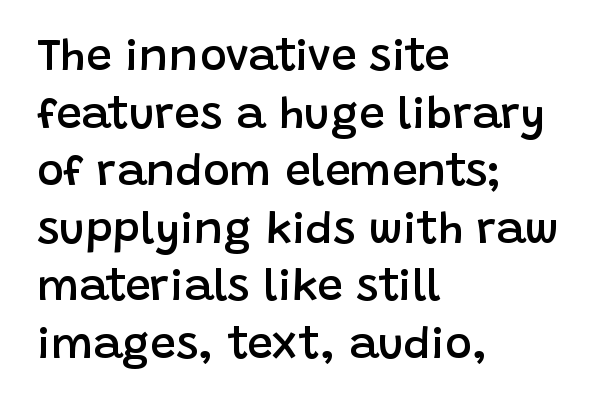
{"serif": "no", "italic": "no", "bold": "semi", "weight": "semibold", "width": "normal", "stroke_contrast": "low", "x_height": "large", "monospaced": "no", "underline": "no", "align": "left", "line_spacing": "normal", "line_spacing_ratio": 1.28, "letter_spacing": "normal", "letter_spacing_em": 0.0, "glyph_px": 45}
